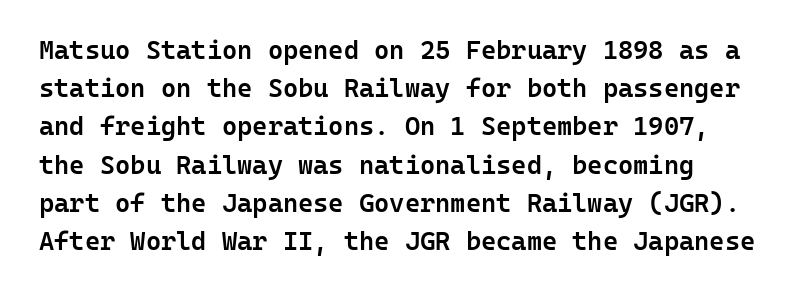
{"italic": "no", "bold": "semi", "underline": "no", "align": "left", "line_spacing": "normal", "line_spacing_ratio": 1.47, "letter_spacing": "normal", "letter_spacing_em": 0.0, "glyph_px": 26}
